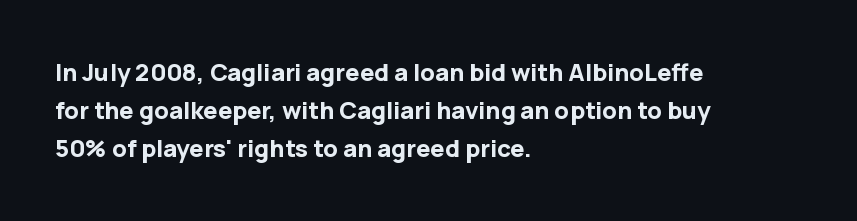
Any mark beneath the type? The region is blank. The letters stand upright; this is a roman face. The type is set solid horizontally, with unmodified tracking. Which margin do the lines hug? The left one — the right edge is uneven. The rendering uses a bold face; every stroke is thick and dark.
